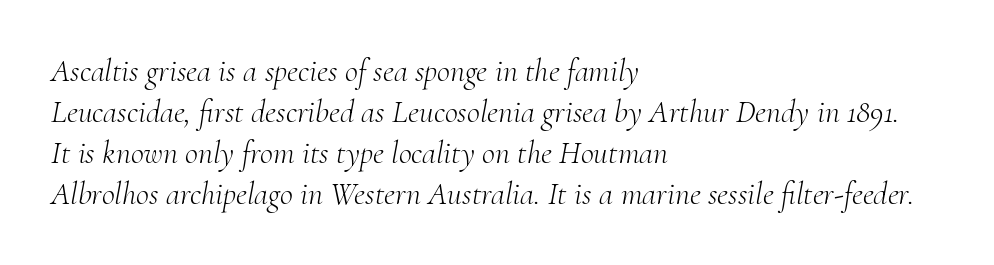
The image shows 32 px light serif type, italic (leaning right); set left-aligned, normal line spacing (1.28x), normal letter spacing, not underlined; medium stroke contrast and a small x-height.
